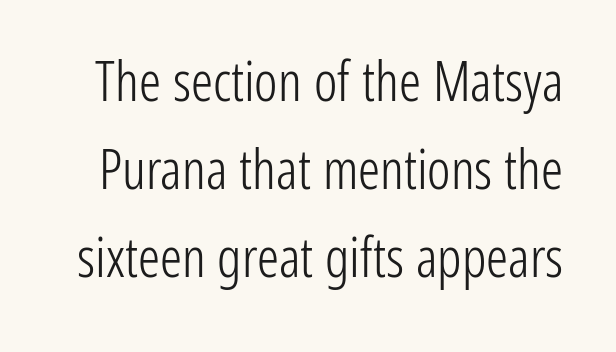
Character widths vary here, with narrow letters taking less room than wide ones. Words float on clear page, feet unadorned. Each new line begins a customary step beneath the previous one. A sans-serif font was chosen for this passage. What stands out about the letter spacing? Nothing — it is the standard amount.
